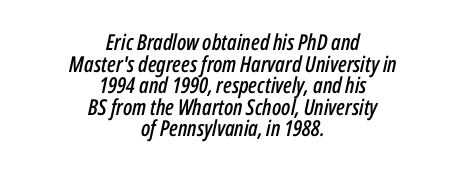
Rows of type sit shoulder to shoulder in the vertical direction. The lettering tilts uniformly, giving the passage an italic look. The strip under each line holds only bare page. This rendering leaves character spacing at its baseline value. Horizontal alignment here is central, giving a formal, balanced look.
